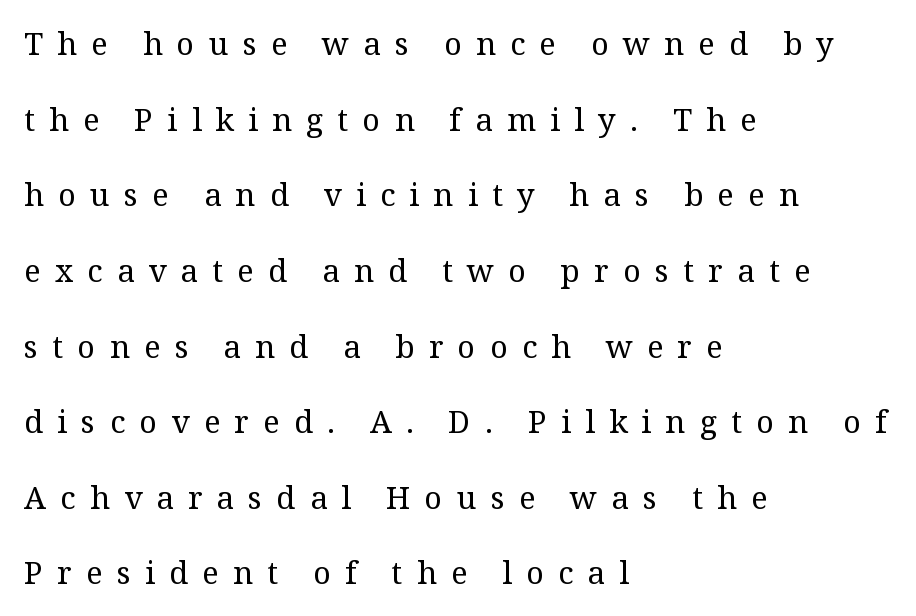
Q: Is the text bold? A: No.
Q: Is the text italic (slanted)? A: No, it is upright.
Q: Is the typeface a serif or a sans-serif typeface? A: Serif.
Q: Is the text underlined? A: No.
Q: How is the paragraph aligned? A: Left-aligned.
Q: Is the spacing between letters normal or unusually wide? A: Unusually wide.
Q: Is the spacing between lines tight, normal or loose? A: Loose.
Q: Width (condensed, normal, or wide)? A: Normal.
Q: Stroke contrast? A: Medium.
Q: x-height? A: Medium.
Q: Monospaced? A: No.
